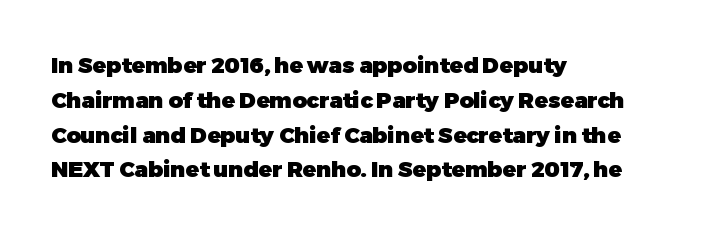
{"italic": "no", "bold": "yes", "underline": "no", "align": "left", "line_spacing": "normal", "line_spacing_ratio": 1.58, "letter_spacing": "normal", "letter_spacing_em": 0.0, "glyph_px": 22}
